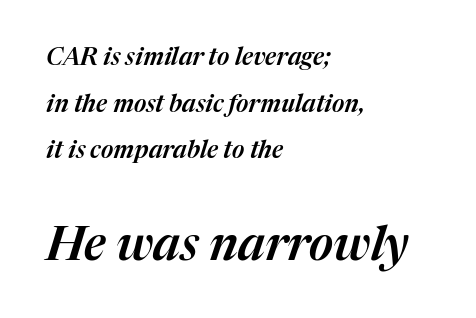
{"italic": "yes", "lean": "right", "slant_degrees": 17, "width": "normal", "stroke_contrast": "medium", "x_height": "medium", "monospaced": "no", "underline": "no", "align": "left", "line_spacing": "loose", "line_spacing_ratio": 1.94, "letter_spacing": "normal", "letter_spacing_em": 0.0, "larger_block": "second", "size_ratio": 1.96, "glyph_px": 47}
